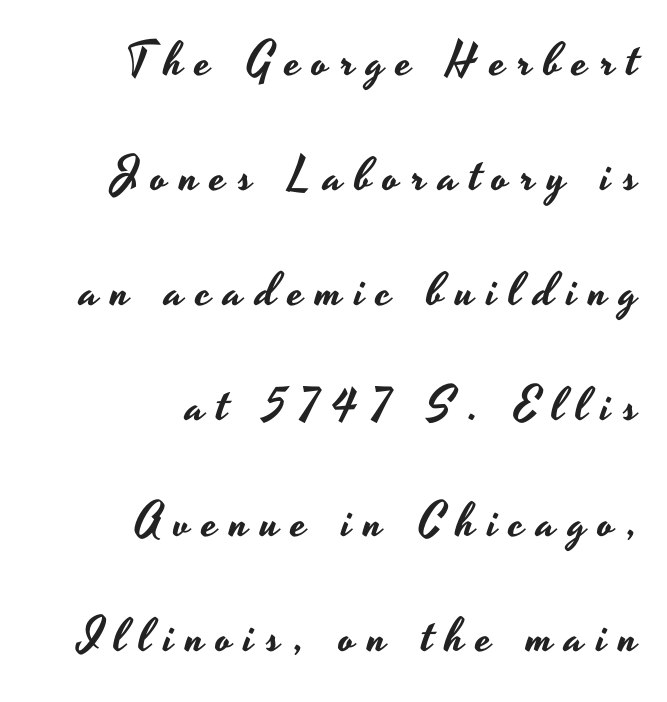
Q: Is the text italic (slanted)? A: Yes.
Q: Is the typeface a serif or a sans-serif typeface? A: Sans-serif.
Q: Is the text underlined? A: No.
Q: How is the paragraph aligned? A: Right-aligned.
Q: Is the spacing between letters normal or unusually wide? A: Unusually wide.
Q: Is the spacing between lines tight, normal or loose? A: Loose.
Q: Width (condensed, normal, or wide)? A: Wide.
Q: Stroke contrast? A: Low.
Q: x-height? A: Small.
Q: Monospaced? A: No.
